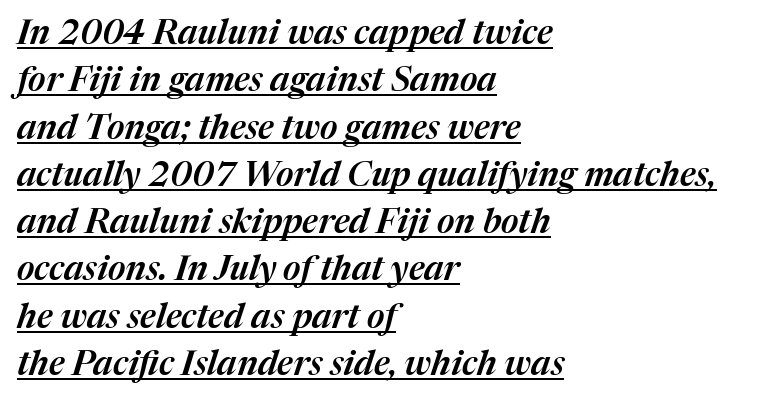
The image shows 34 px text type, italic (leaning right); set left-aligned, normal line spacing (1.39x), normal letter spacing, underlined; medium stroke contrast and a medium x-height.
